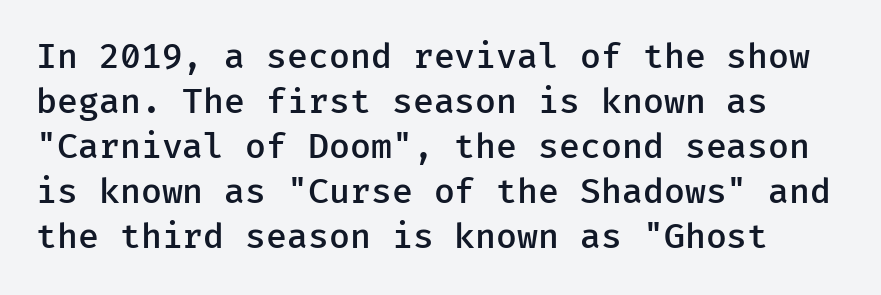
The letters stand upright; this is a roman face. Here the designer chose a console-style face with uniform glyph widths. Tracking value appears to be zero — textbook default spacing. Vertical spacing — default. In terms of letterform style, serifs are entirely absent.
